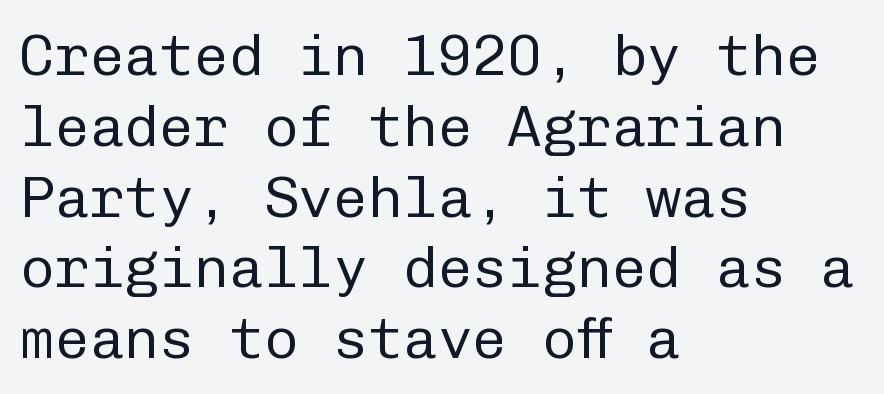
The image shows 58 px regular-weight sans-serif type, upright, monospaced; set left-aligned, line spacing 1.22x, normal letter spacing, not underlined; low stroke contrast and a medium x-height.
